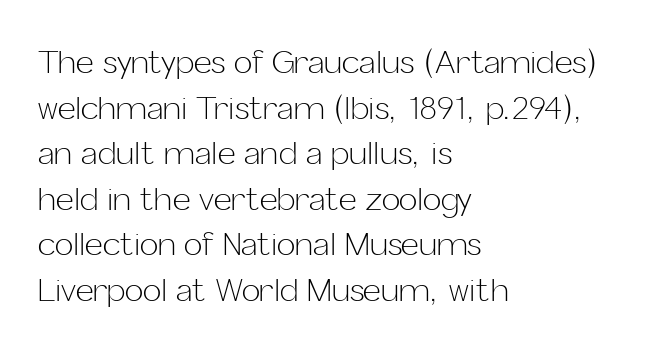
{"serif": "no", "italic": "no", "bold": "no", "weight": "light", "width": "normal", "stroke_contrast": "low", "x_height": "medium", "monospaced": "no", "underline": "no", "align": "left", "line_spacing": "normal", "line_spacing_ratio": 1.47, "letter_spacing": "normal", "letter_spacing_em": 0.0, "glyph_px": 31}
